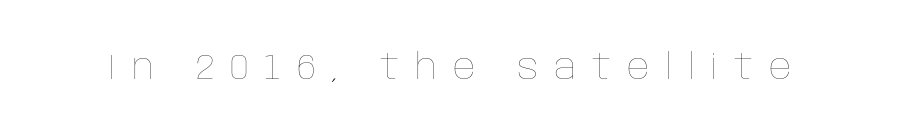
The image shows 35 px thin type, upright; set unusually wide letter spacing (+0.45 em), not underlined; low stroke contrast and a large x-height.
